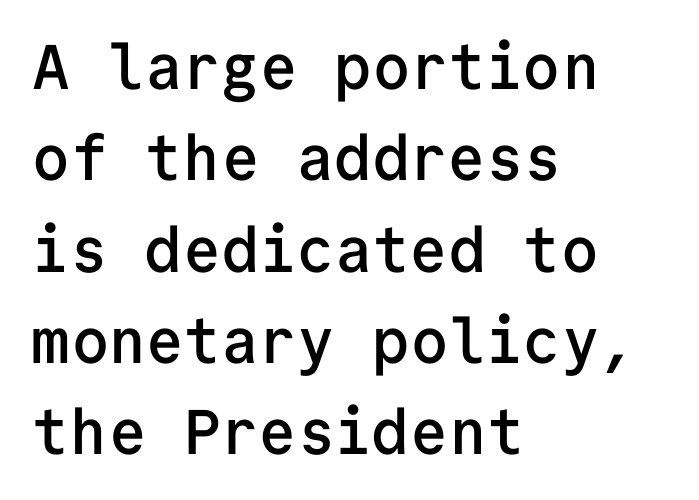
The image shows 63 px semibold sans-serif type, upright, monospaced; set left-aligned, normal line spacing (1.45x), normal letter spacing, not underlined; low stroke contrast and a medium x-height.
